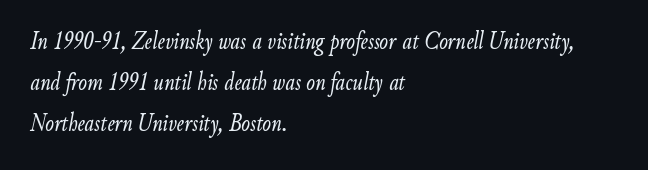
The image shows 26 px text type, italic (leaning right); set left-aligned, normal line spacing (1.58x), normal letter spacing, not underlined.
